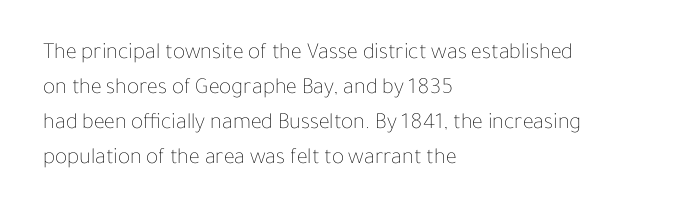
{"italic": "no", "bold": "no", "underline": "no", "align": "left", "line_spacing": "normal", "line_spacing_ratio": 1.52, "letter_spacing": "normal", "letter_spacing_em": 0.0, "glyph_px": 23}
